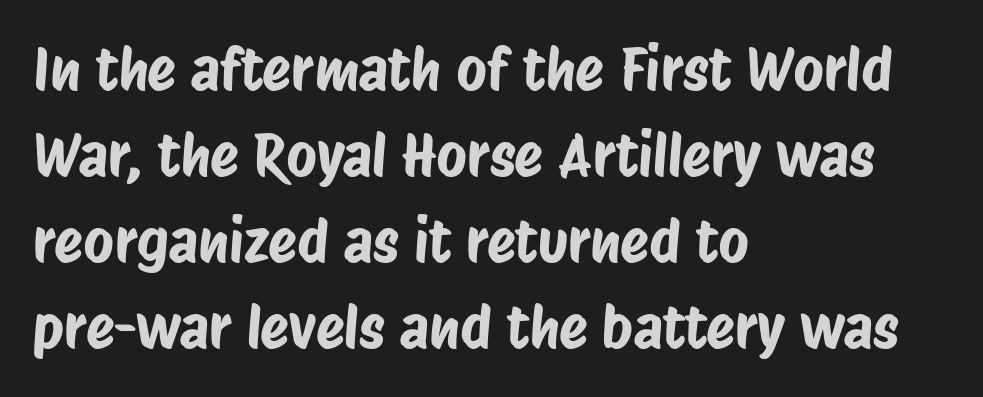
Q: Is the typeface a serif or a sans-serif typeface? A: Sans-serif.
Q: Is the text underlined? A: No.
Q: How is the paragraph aligned? A: Left-aligned.
Q: Is the spacing between letters normal or unusually wide? A: Normal.
Q: Is the spacing between lines tight, normal or loose? A: Normal.
Q: Width (condensed, normal, or wide)? A: Condensed.
Q: Stroke contrast? A: Low.
Q: x-height? A: Large.
Q: Monospaced? A: No.
